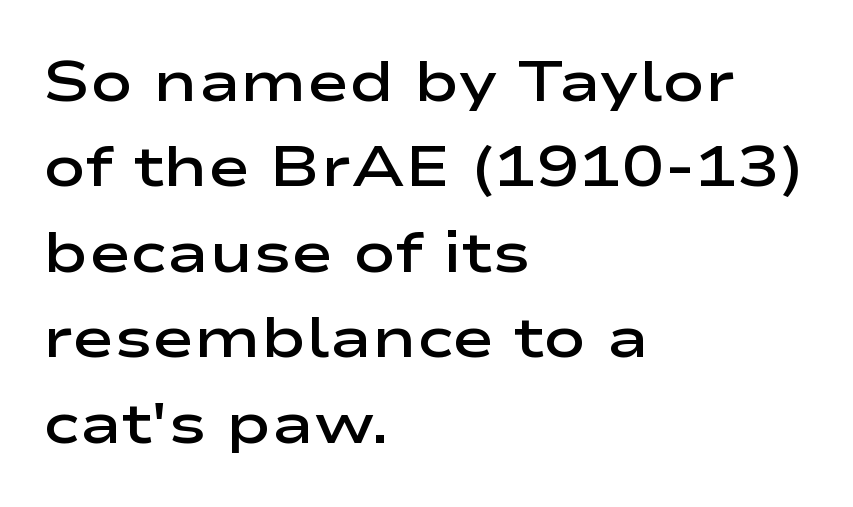
{"serif": "no", "italic": "no", "bold": "semi", "weight": "semibold", "width": "wide", "stroke_contrast": "low", "x_height": "medium", "monospaced": "no", "underline": "no", "align": "left", "line_spacing": "normal", "line_spacing_ratio": 1.5, "letter_spacing": "normal", "letter_spacing_em": 0.0, "glyph_px": 57}
